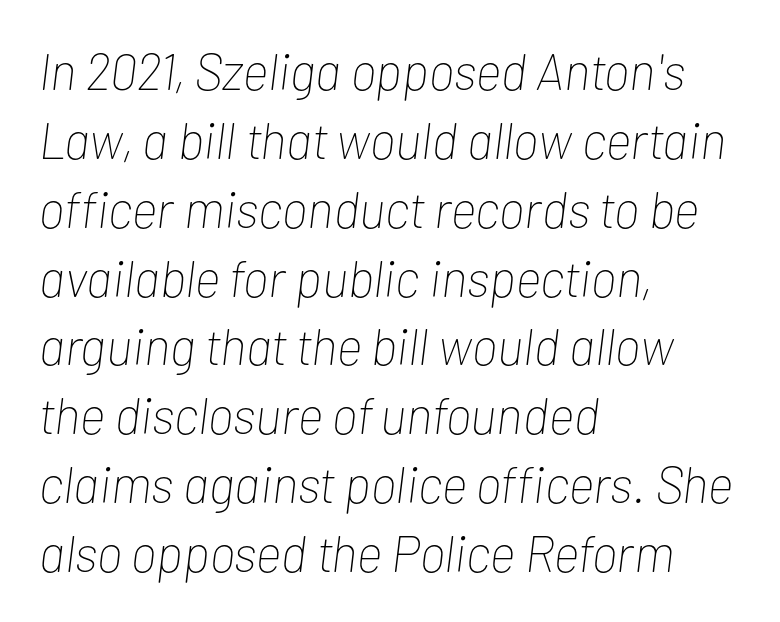
{"italic": "yes", "lean": "right", "slant_degrees": 7, "bold": "no", "weight": "thin", "width": "condensed", "stroke_contrast": "low", "x_height": "medium", "monospaced": "no", "underline": "no", "align": "left", "line_spacing": "normal", "line_spacing_ratio": 1.35, "letter_spacing": "normal", "letter_spacing_em": 0.0, "glyph_px": 51}
